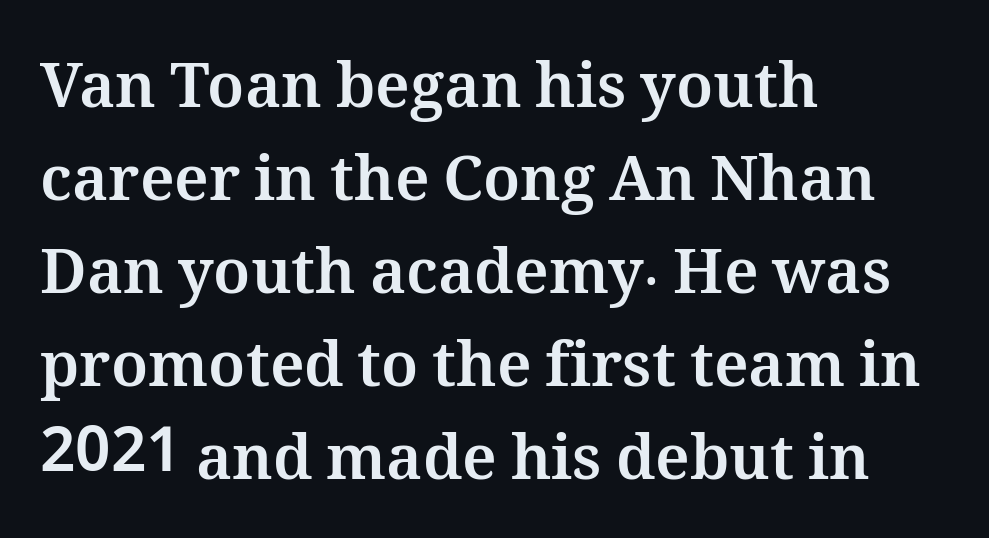
Reading down the block, your eye returns to a fixed left position each line. Posture: vertical. Do the characters align in a grid? No, the font is proportional. This rendering leaves character spacing at its baseline value.
